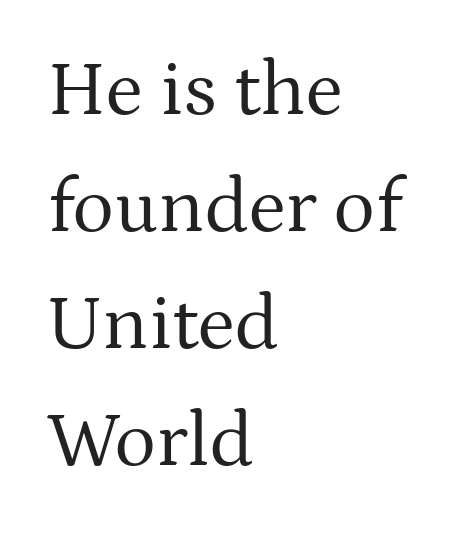
Posture: vertical. The specimen omits any rule beneath the text block's lines. I'd call this a serif setting — the letters wear small feet. Glyph-to-glyph distance matches everyday printed text.
